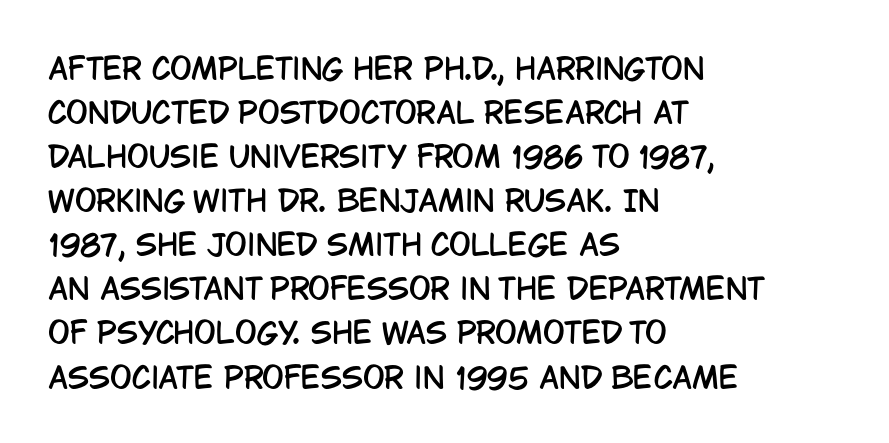
Each row of text sits above clean, open space. Here the glyphs are tracked normally, forming tight word shapes. Looks like regular typesetting: each glyph gets only the width it needs. These lines stack with their left ends in a neat column. This is sans-serif lettering, the kind often seen on screens and signage. This is roman type, the default non-slanted kind.
